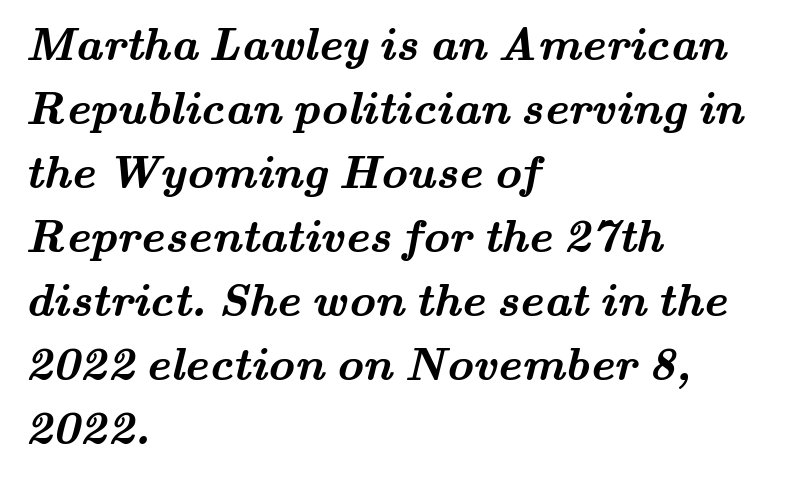
Q: Is the text bold? A: Yes.
Q: Is the typeface a serif or a sans-serif typeface? A: Serif.
Q: Is the text underlined? A: No.
Q: How is the paragraph aligned? A: Left-aligned.
Q: Is the spacing between letters normal or unusually wide? A: Normal.
Q: Is the spacing between lines tight, normal or loose? A: Normal.
Q: Width (condensed, normal, or wide)? A: Wide.
Q: Stroke contrast? A: Medium.
Q: x-height? A: Small.
Q: Monospaced? A: No.
